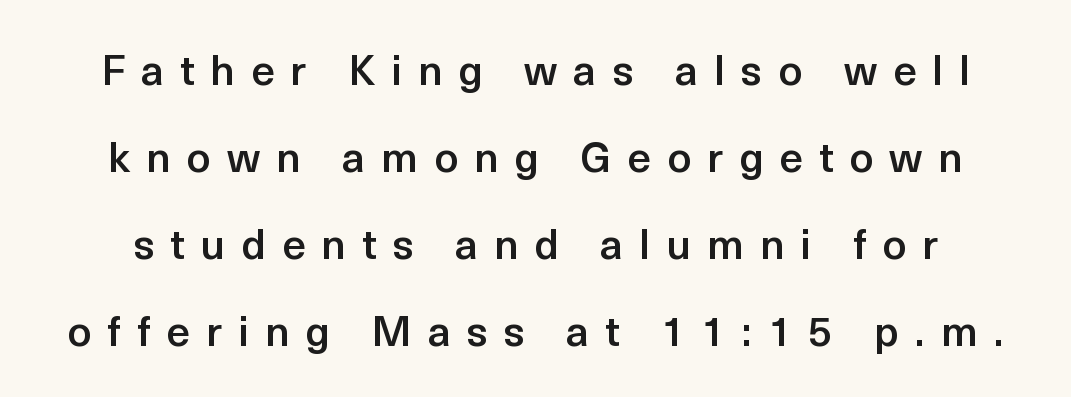
{"serif": "no", "italic": "no", "bold": "semi", "weight": "semibold", "width": "normal", "x_height": "medium", "monospaced": "no", "underline": "no", "line_spacing": "loose", "line_spacing_ratio": 2.07, "letter_spacing": "wide", "letter_spacing_em": 0.38, "glyph_px": 42}
